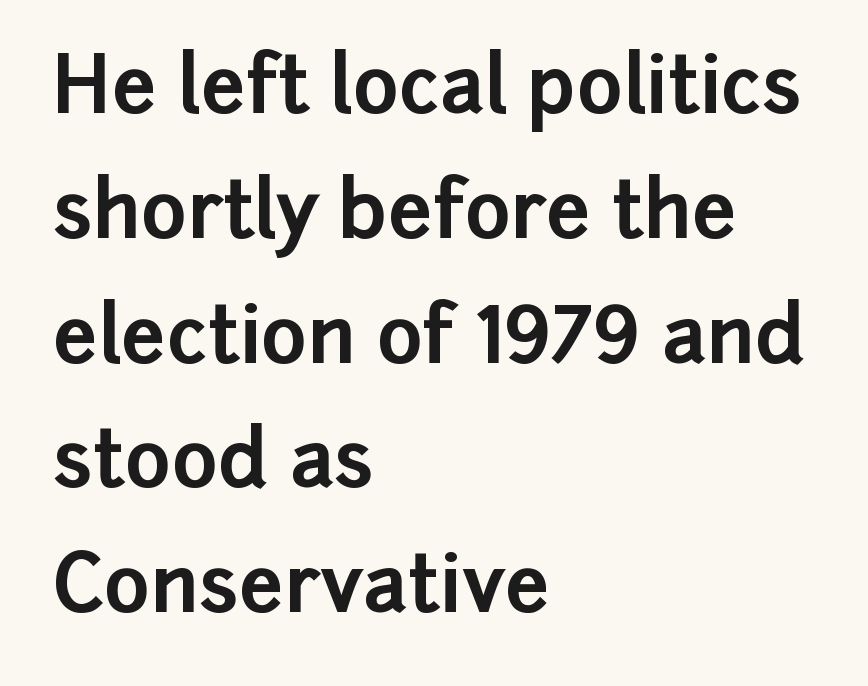
The image shows 79 px bold sans-serif type, upright; set left-aligned, normal line spacing (1.58x), normal letter spacing, not underlined; low stroke contrast and a medium x-height.
